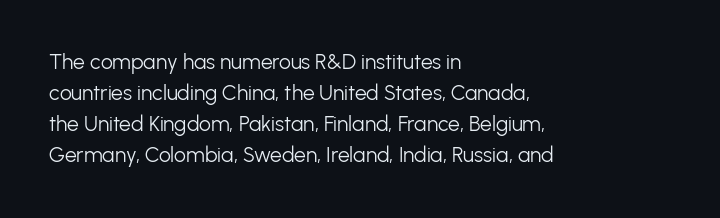
Q: Is the text bold? A: No.
Q: Is the text italic (slanted)? A: No, it is upright.
Q: Is the text underlined? A: No.
Q: How is the paragraph aligned? A: Left-aligned.
Q: Is the spacing between letters normal or unusually wide? A: Normal.
Q: Is the spacing between lines tight, normal or loose? A: Normal.
